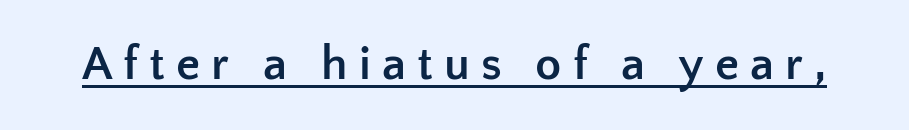
{"serif": "no", "italic": "no", "bold": "yes", "weight": "semibold", "width": "normal", "stroke_contrast": "low", "x_height": "medium", "monospaced": "no", "underline": "yes", "letter_spacing": "wide", "letter_spacing_em": 0.23, "glyph_px": 48}
